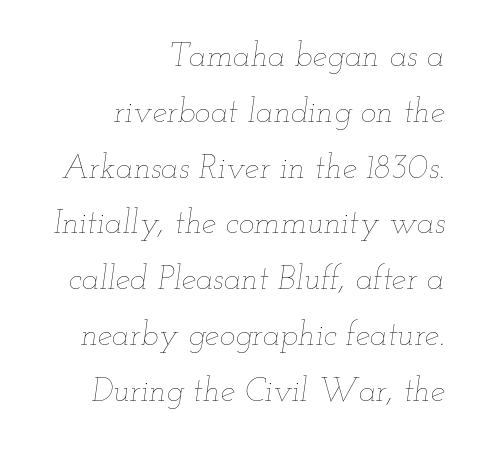
Looks like regular typesetting: each glyph gets only the width it needs. The passage shown leans; its letterforms are oblique. Alignment: flush right. Honestly, there is no underline to notice here at all. If you measured baseline to baseline, you'd find a middling distance. Standard letterfit; no display-style spreading of the glyphs.
